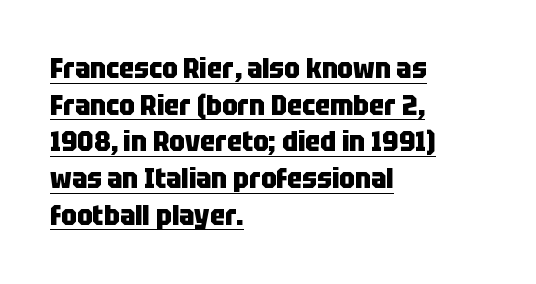
{"serif": "no", "italic": "no", "bold": "yes", "weight": "heavy", "width": "condensed", "stroke_contrast": "low", "x_height": "large", "monospaced": "no", "underline": "yes", "align": "left", "line_spacing": "normal", "line_spacing_ratio": 1.31, "letter_spacing": "normal", "letter_spacing_em": 0.0, "glyph_px": 28}
